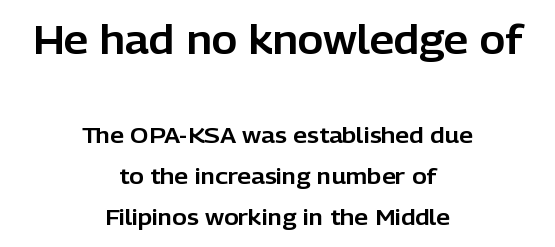
The image shows 39 px sans-serif type, upright; set centered, line spacing 1.88x, normal letter spacing, not underlined; the first (top) block is 1.77x larger; low stroke contrast and a medium x-height.
